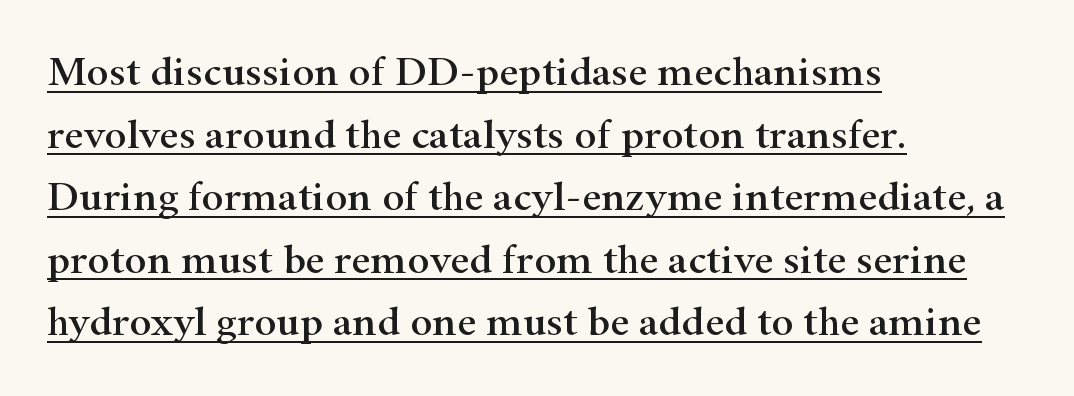
Q: Is the text italic (slanted)? A: No, it is upright.
Q: Is the typeface a serif or a sans-serif typeface? A: Serif.
Q: Is the text underlined? A: Yes.
Q: How is the paragraph aligned? A: Left-aligned.
Q: Is the spacing between letters normal or unusually wide? A: Normal.
Q: Is the spacing between lines tight, normal or loose? A: Normal.
Q: Width (condensed, normal, or wide)? A: Wide.
Q: Stroke contrast? A: High.
Q: x-height? A: Small.
Q: Monospaced? A: No.
